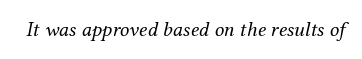
Q: Is the text bold? A: No.
Q: Is the text italic (slanted)? A: Yes, it leans right by about 12 degrees.
Q: Is the text underlined? A: No.
Q: Is the spacing between letters normal or unusually wide? A: Normal.
